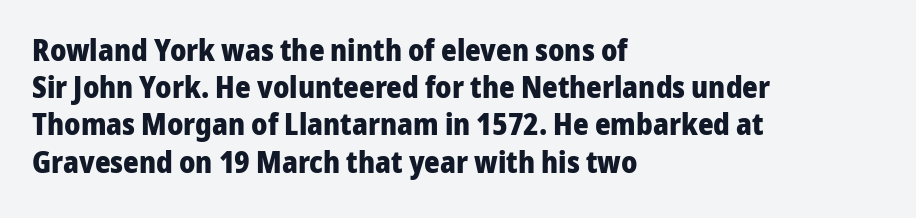
The image shows 30 px heavy sans-serif type, upright; set left-aligned, line spacing 1.24x, normal letter spacing, not underlined; low stroke contrast and a medium x-height.
